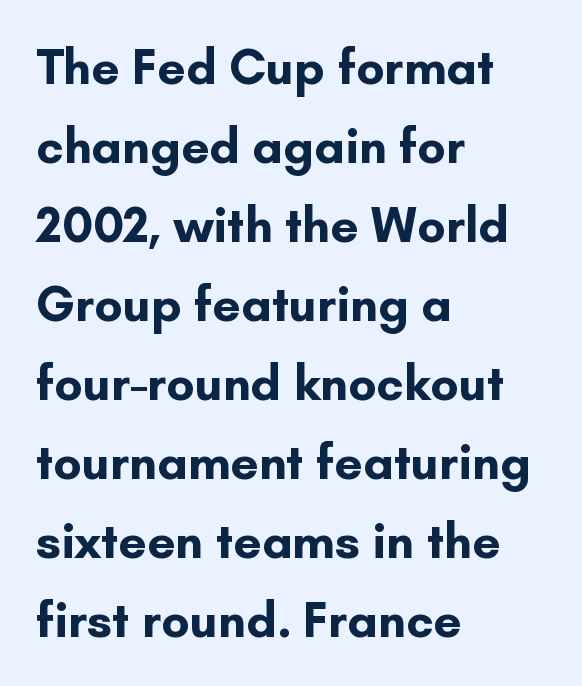
Q: Is the text bold? A: Yes.
Q: Is the text italic (slanted)? A: No, it is upright.
Q: Is the typeface a serif or a sans-serif typeface? A: Sans-serif.
Q: Is the text underlined? A: No.
Q: How is the paragraph aligned? A: Left-aligned.
Q: Is the spacing between letters normal or unusually wide? A: Normal.
Q: Is the spacing between lines tight, normal or loose? A: Normal.
Q: Width (condensed, normal, or wide)? A: Normal.
Q: Stroke contrast? A: Low.
Q: x-height? A: Small.
Q: Monospaced? A: No.
